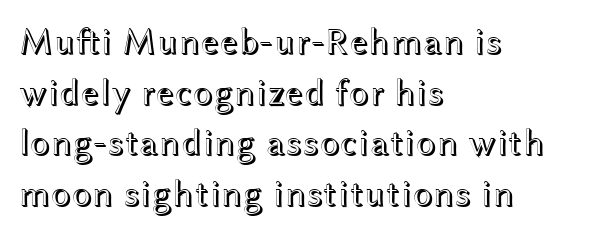
The image shows 37 px wide type, upright; set left-aligned, normal line spacing (1.37x), normal letter spacing, not underlined; a medium x-height.
